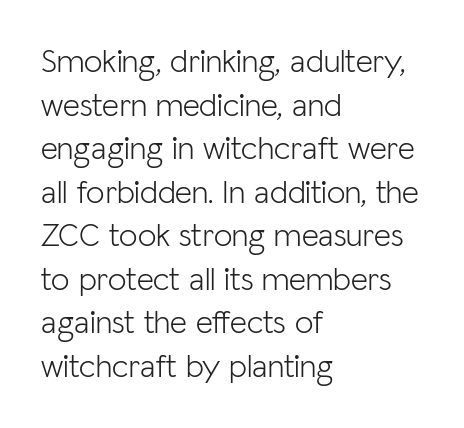
Q: Is the text bold? A: No.
Q: Is the text italic (slanted)? A: No, it is upright.
Q: Is the typeface a serif or a sans-serif typeface? A: Sans-serif.
Q: Is the text underlined? A: No.
Q: How is the paragraph aligned? A: Left-aligned.
Q: Is the spacing between letters normal or unusually wide? A: Normal.
Q: Is the spacing between lines tight, normal or loose? A: Normal.
Q: Width (condensed, normal, or wide)? A: Normal.
Q: Stroke contrast? A: Low.
Q: x-height? A: Medium.
Q: Monospaced? A: No.
